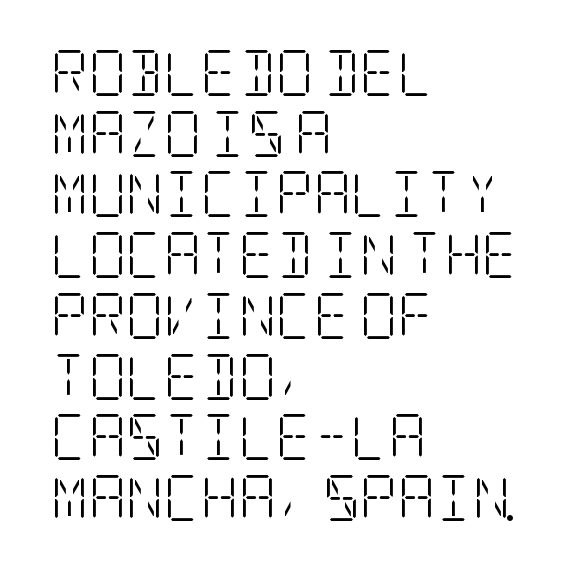
{"serif": "yes", "italic": "no", "bold": "no", "weight": "light", "width": "condensed", "stroke_contrast": "low", "x_height": "large", "underline": "no", "align": "left", "line_spacing": "normal", "line_spacing_ratio": 1.32, "letter_spacing": "normal", "letter_spacing_em": 0.0, "glyph_px": 46}
